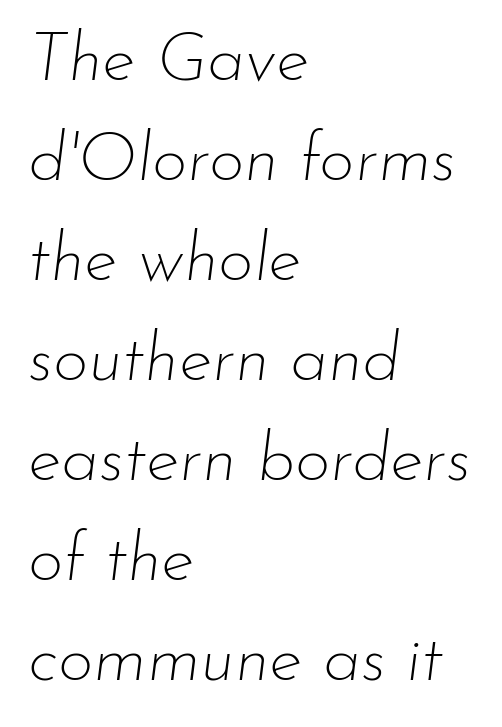
Q: Is the text bold? A: No.
Q: Is the text italic (slanted)? A: Yes, it leans right by about 7 degrees.
Q: Is the text underlined? A: No.
Q: How is the paragraph aligned? A: Left-aligned.
Q: Is the spacing between letters normal or unusually wide? A: Normal.
Q: Is the spacing between lines tight, normal or loose? A: Normal.
Q: Width (condensed, normal, or wide)? A: Normal.
Q: Stroke contrast? A: Low.
Q: x-height? A: Small.
Q: Monospaced? A: No.
